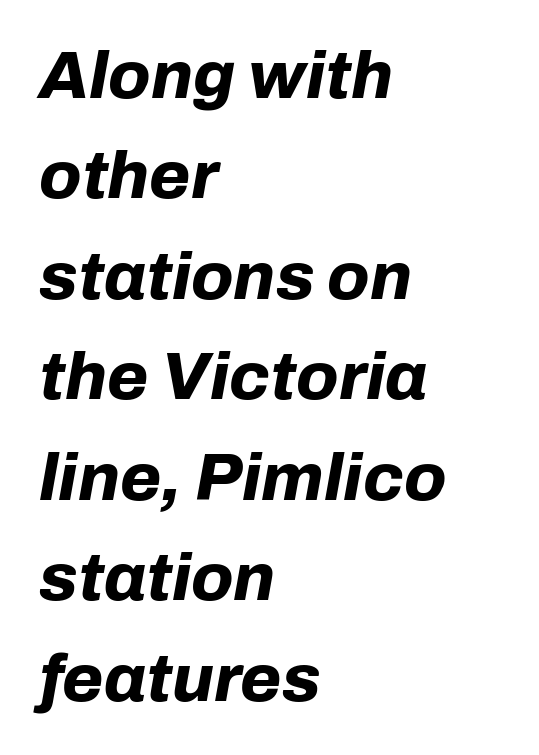
The image shows 67 px bold type, italic (leaning right); set left-aligned, normal line spacing (1.5x), normal letter spacing, not underlined; low stroke contrast and a medium x-height.
